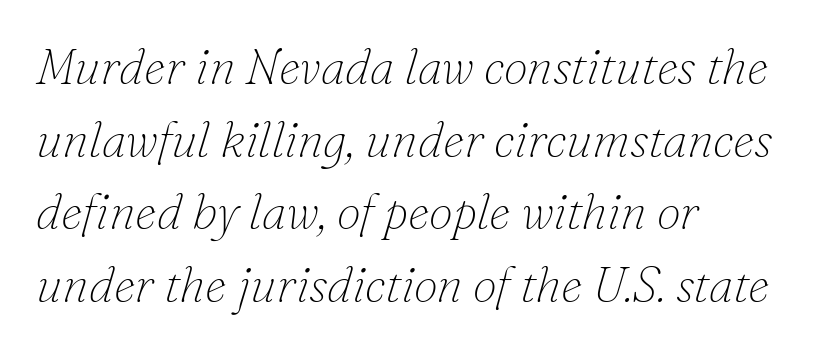
{"serif": "yes", "italic": "yes", "lean": "right", "slant_degrees": 16, "bold": "no", "weight": "thin", "width": "normal", "stroke_contrast": "low", "x_height": "small", "monospaced": "no", "underline": "no", "align": "left", "line_spacing": "normal", "line_spacing_ratio": 1.48, "letter_spacing": "normal", "letter_spacing_em": 0.0, "glyph_px": 49}
